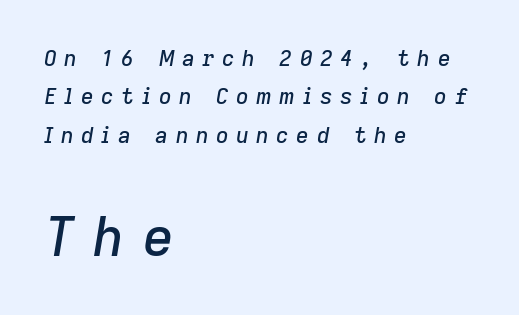
The gaps between neighbouring characters are conspicuously large. Here the designer chose a conventional face with non-uniform glyph widths. These two chunks differ in scale, with the bottom chunk taking the larger measure. The lines are quadded left. Descender tails drop into unmarked territory.
